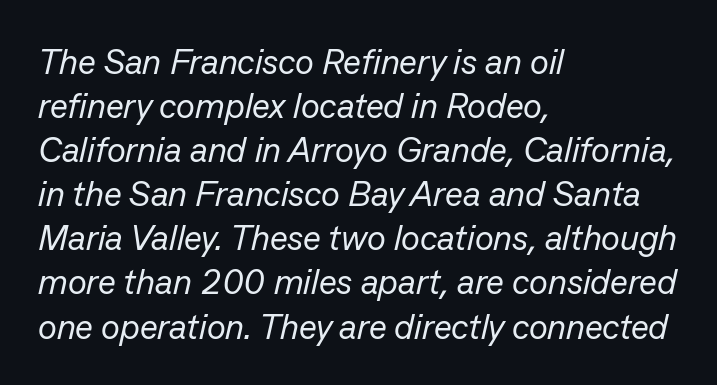
The image shows 35 px regular-weight type, italic (leaning right); set left-aligned, normal line spacing (1.26x), normal letter spacing, not underlined; low stroke contrast and a medium x-height.
